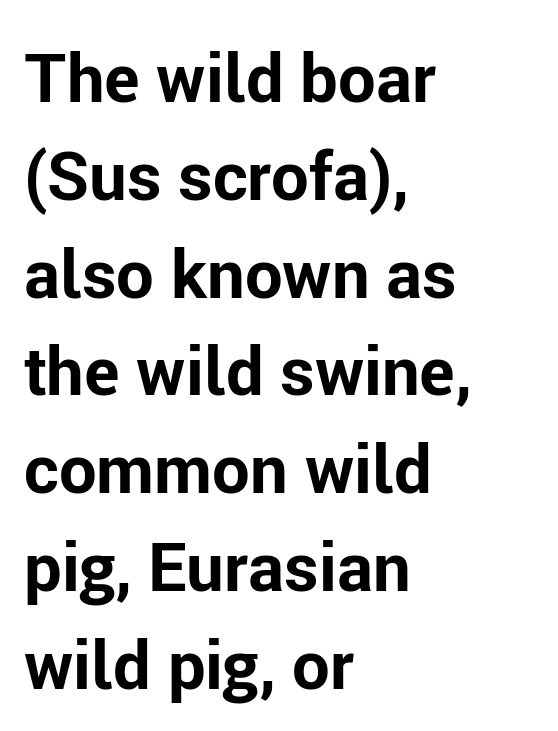
{"serif": "no", "italic": "no", "bold": "yes", "weight": "bold", "width": "normal", "stroke_contrast": "low", "x_height": "medium", "monospaced": "no", "underline": "no", "align": "left", "line_spacing": "normal", "line_spacing_ratio": 1.46, "letter_spacing": "normal", "letter_spacing_em": 0.0, "glyph_px": 67}
